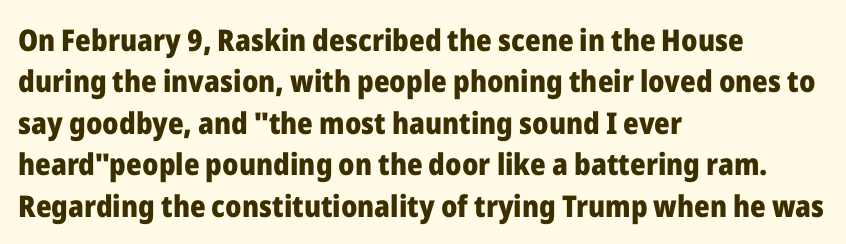
{"serif": "no", "italic": "no", "bold": "yes", "weight": "heavy", "width": "normal", "stroke_contrast": "low", "x_height": "medium", "monospaced": "no", "underline": "no", "align": "left", "line_spacing": "normal", "line_spacing_ratio": 1.38, "letter_spacing": "normal", "letter_spacing_em": 0.0, "glyph_px": 30}
